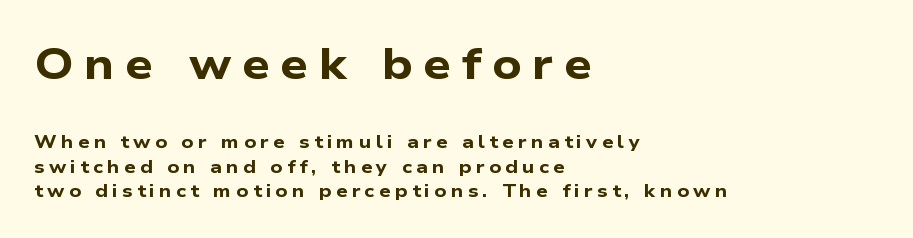
Q: Is the text bold? A: Yes.
Q: Is the typeface a serif or a sans-serif typeface? A: Sans-serif.
Q: Is the text underlined? A: No.
Q: How is the paragraph aligned? A: Left-aligned.
Q: Is the spacing between letters normal or unusually wide? A: Unusually wide.
Q: Is the spacing between lines tight, normal or loose? A: Normal.
Q: Which block of text is set in a larger size, the first (top) or the second (bottom)? A: The first (top) one.
Q: Width (condensed, normal, or wide)? A: Wide.
Q: Stroke contrast? A: Low.
Q: x-height? A: Medium.
Q: Monospaced? A: No.
